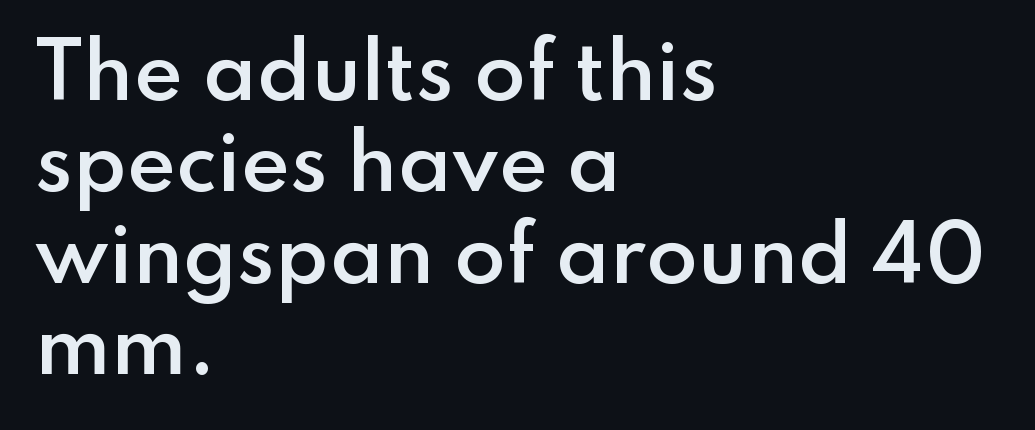
{"serif": "no", "italic": "no", "bold": "semi", "weight": "semibold", "width": "normal", "stroke_contrast": "low", "x_height": "small", "monospaced": "no", "underline": "no", "align": "left", "line_spacing_ratio": 1.22, "letter_spacing": "normal", "letter_spacing_em": 0.0, "glyph_px": 75}
